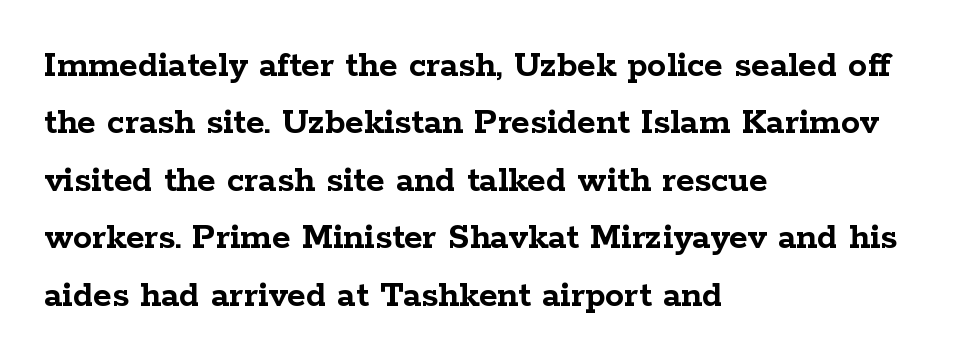
Q: Is the text bold? A: Yes.
Q: Is the text italic (slanted)? A: No, it is upright.
Q: Is the typeface a serif or a sans-serif typeface? A: Serif.
Q: Is the text underlined? A: No.
Q: How is the paragraph aligned? A: Left-aligned.
Q: Is the spacing between letters normal or unusually wide? A: Normal.
Q: Is the spacing between lines tight, normal or loose? A: Normal.
Q: Width (condensed, normal, or wide)? A: Wide.
Q: Stroke contrast? A: Low.
Q: x-height? A: Medium.
Q: Monospaced? A: No.
